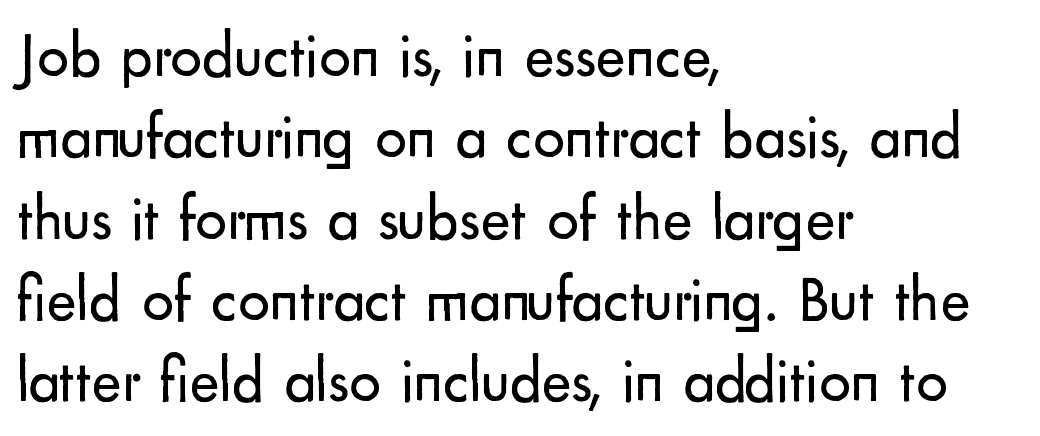
Q: Is the text bold? A: No.
Q: Is the text italic (slanted)? A: No, it is upright.
Q: Is the typeface a serif or a sans-serif typeface? A: Sans-serif.
Q: Is the text underlined? A: No.
Q: How is the paragraph aligned? A: Left-aligned.
Q: Is the spacing between letters normal or unusually wide? A: Normal.
Q: Is the spacing between lines tight, normal or loose? A: Normal.
Q: Width (condensed, normal, or wide)? A: Normal.
Q: Stroke contrast? A: Low.
Q: x-height? A: Small.
Q: Monospaced? A: No.
